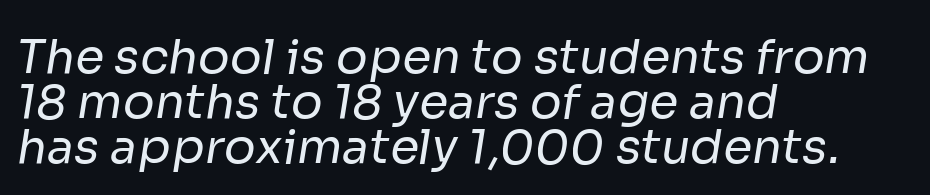
{"serif": "no", "bold": "no", "weight": "regular", "width": "normal", "stroke_contrast": "low", "x_height": "medium", "monospaced": "no", "underline": "no", "align": "left", "line_spacing": "tight", "line_spacing_ratio": 0.96, "letter_spacing": "normal", "letter_spacing_em": 0.0, "glyph_px": 47}
